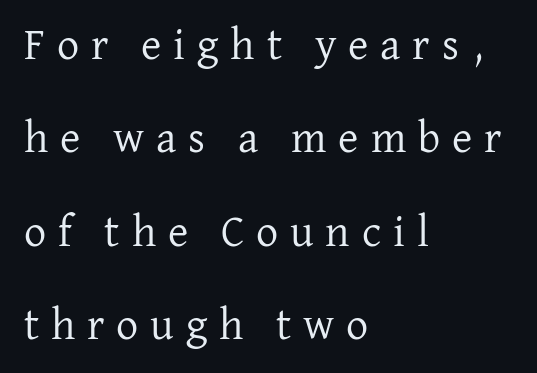
The image shows 44 px regular-weight serif type, upright; set left-aligned, loose line spacing (2.12x), unusually wide letter spacing (+0.27 em), not underlined; low stroke contrast and a medium x-height.
